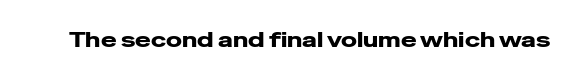
Q: Is the text italic (slanted)? A: No, it is upright.
Q: Is the text underlined? A: No.
Q: Is the spacing between letters normal or unusually wide? A: Normal.
